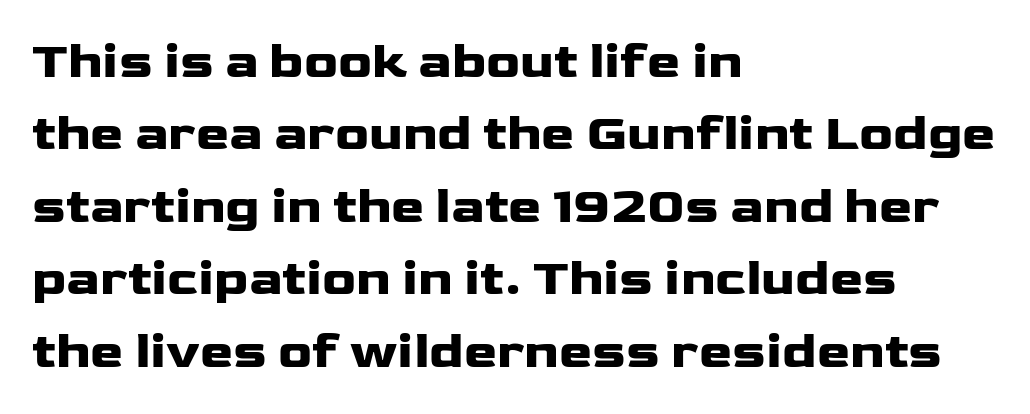
The image shows 50 px heavy, wide sans-serif type, upright; set left-aligned, normal line spacing (1.45x), normal letter spacing, not underlined; low stroke contrast and a medium x-height.
